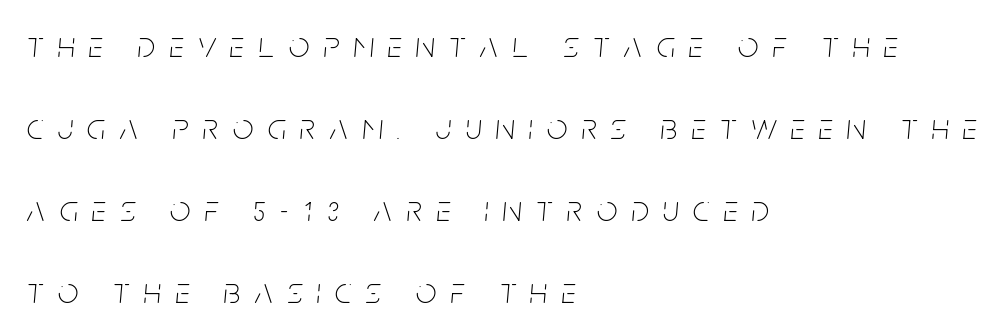
{"italic": "yes", "lean": "right", "slant_degrees": 5, "bold": "no", "weight": "thin", "width": "condensed", "stroke_contrast": "low", "x_height": "large", "monospaced": "no", "underline": "no", "align": "left", "line_spacing": "loose", "line_spacing_ratio": 2.28, "letter_spacing": "wide", "letter_spacing_em": 0.4, "glyph_px": 36}
